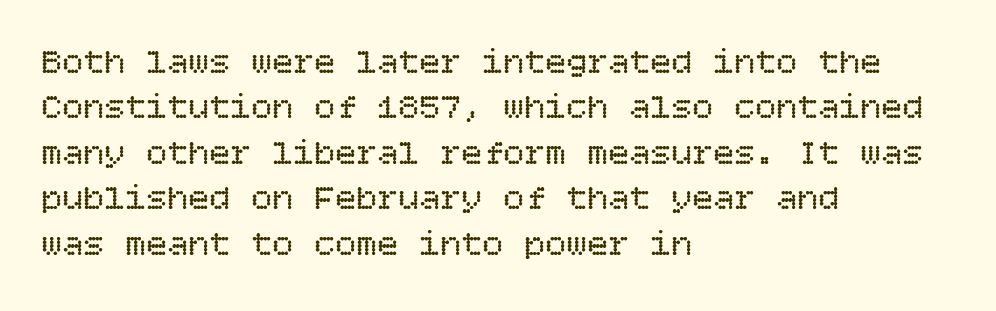
The image shows 35 px regular-weight type, upright; set left-aligned, normal line spacing (1.3x), normal letter spacing, not underlined; low stroke contrast and a large x-height.
